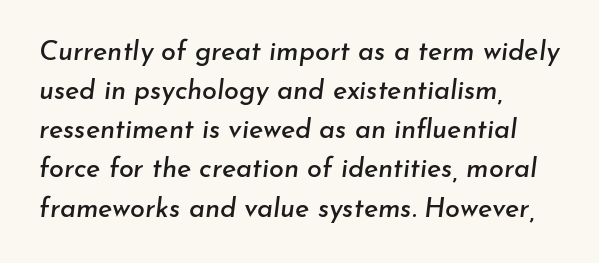
Q: Is the text italic (slanted)? A: Yes, it leans right by about 7 degrees.
Q: Is the text underlined? A: No.
Q: How is the paragraph aligned? A: Left-aligned.
Q: Is the spacing between letters normal or unusually wide? A: Normal.
Q: Is the spacing between lines tight, normal or loose? A: Normal.
